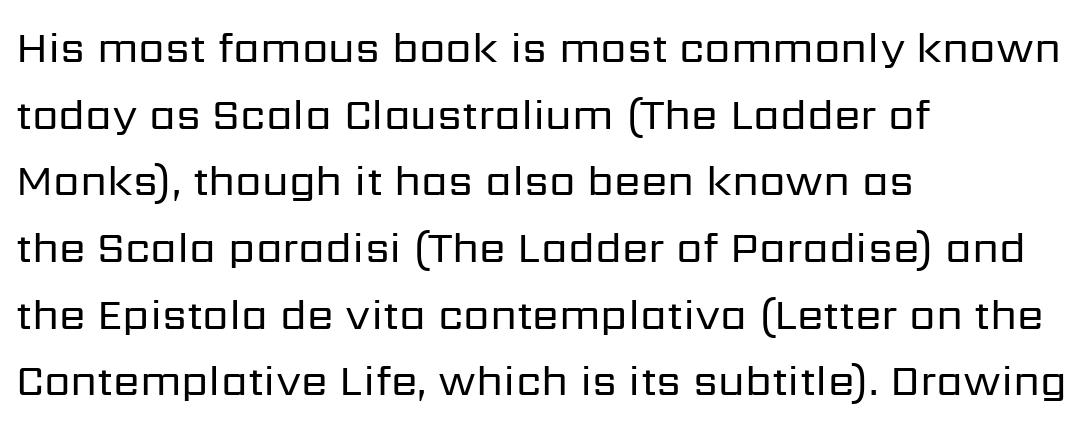
{"serif": "no", "italic": "no", "bold": "no", "weight": "regular", "width": "normal", "stroke_contrast": "low", "x_height": "medium", "monospaced": "no", "underline": "no", "align": "left", "line_spacing": "normal", "line_spacing_ratio": 1.55, "letter_spacing": "normal", "letter_spacing_em": 0.0, "glyph_px": 43}
